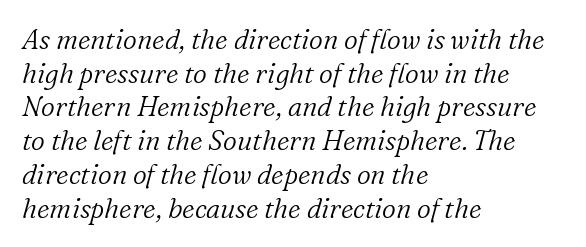
No extra tracking has been applied to these lines. This sample is left-justified, so line endings fall wherever the words run out. A quiet, ordinary-to-light weight characterises the typeface. A clean baseline with only descenders dipping below it. A typesetter would call this leading conventional body-copy spacing.
